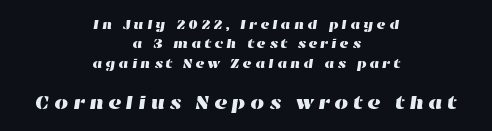
The image shows 20 px text type; set centered, normal line spacing (1.38x), unusually wide letter spacing (+0.2 em), not underlined; the second (bottom) block is 1.43x larger.
